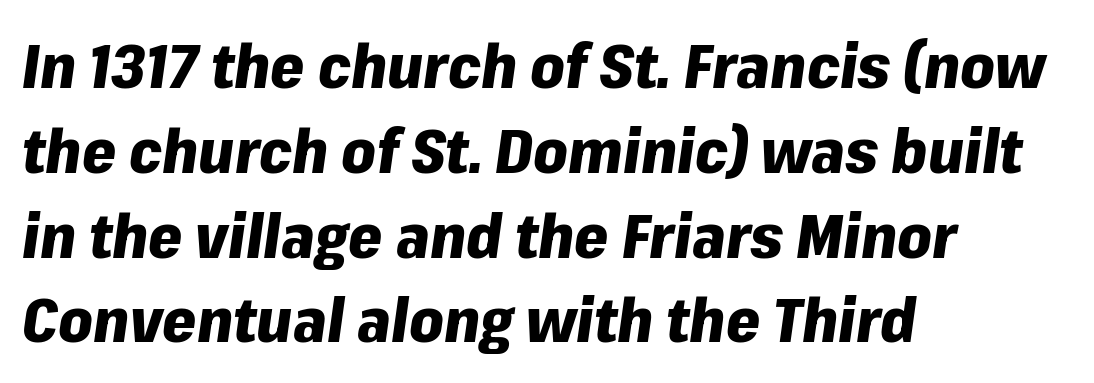
The image shows 61 px heavy type, italic (leaning right); set left-aligned, normal line spacing (1.39x), normal letter spacing, not underlined; low stroke contrast and a medium x-height.
